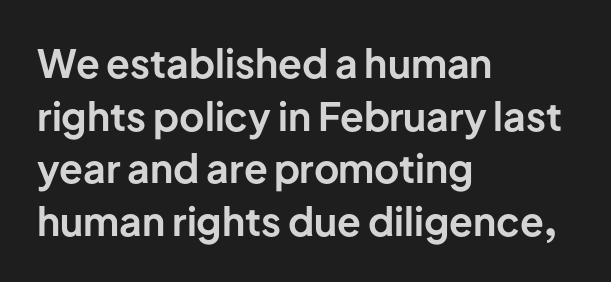
The image shows 39 px bold sans-serif type, upright; set left-aligned, normal line spacing (1.35x), normal letter spacing, not underlined; low stroke contrast and a medium x-height.
